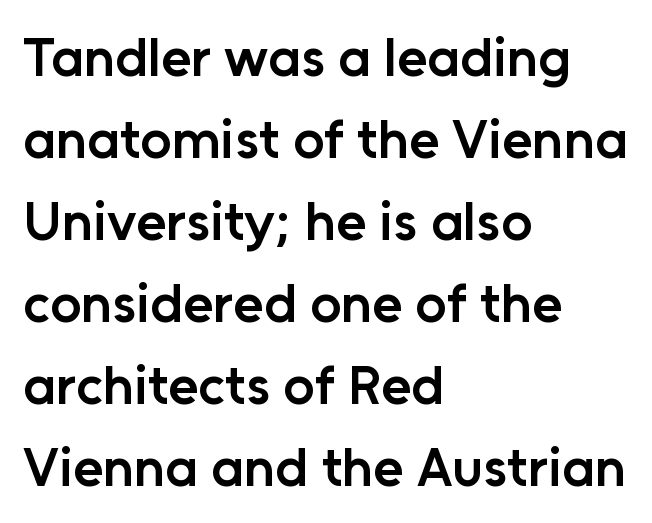
The image shows 55 px semibold sans-serif type, upright; set left-aligned, normal line spacing (1.49x), normal letter spacing, not underlined; low stroke contrast and a medium x-height.
